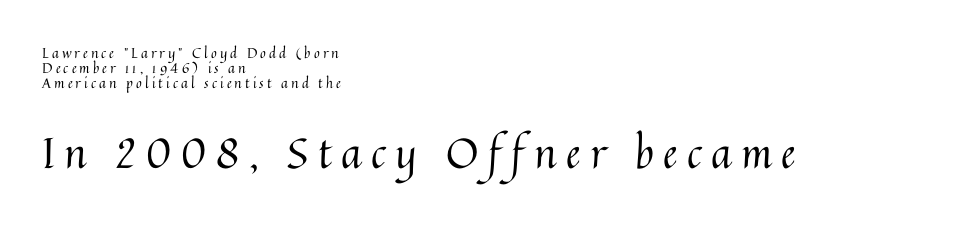
No word sits above an underline. Short and long lines alike share a common starting point at left. These lines are rendered in a variable-pitch font. Heft: none added — not bold.
